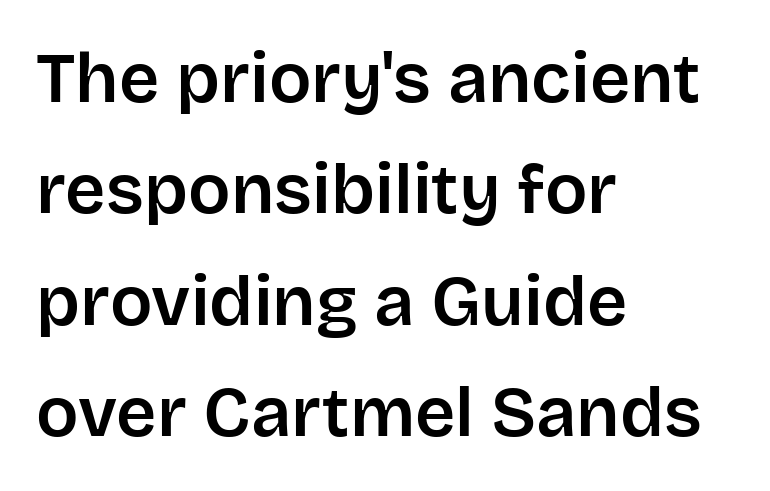
{"serif": "no", "italic": "no", "width": "normal", "stroke_contrast": "low", "x_height": "large", "monospaced": "no", "underline": "no", "align": "left", "line_spacing": "normal", "line_spacing_ratio": 1.59, "letter_spacing": "normal", "letter_spacing_em": 0.0, "glyph_px": 70}
